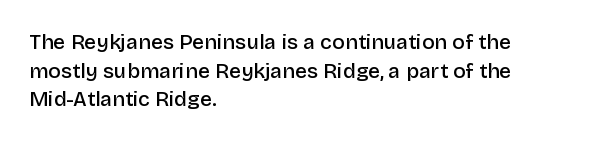
{"italic": "no", "bold": "semi", "underline": "no", "align": "left", "line_spacing": "normal", "line_spacing_ratio": 1.36, "letter_spacing": "normal", "letter_spacing_em": 0.0, "glyph_px": 21}
